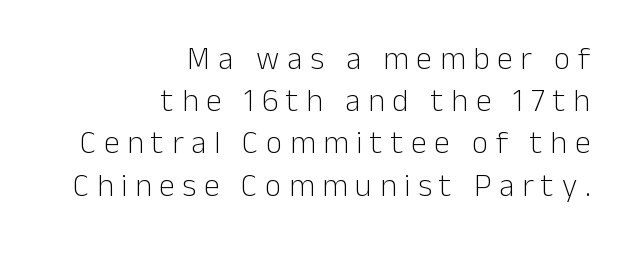
{"serif": "no", "italic": "no", "bold": "no", "weight": "light", "width": "normal", "stroke_contrast": "low", "x_height": "medium", "monospaced": "no", "underline": "no", "align": "right", "line_spacing": "normal", "line_spacing_ratio": 1.32, "letter_spacing": "wide", "letter_spacing_em": 0.24, "glyph_px": 32}
